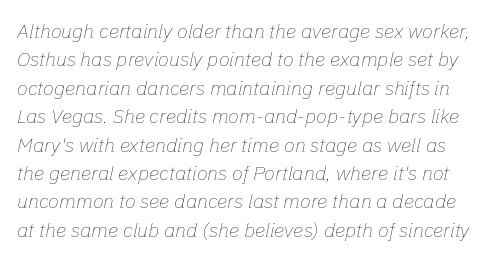
Q: Is the text bold? A: No.
Q: Is the text italic (slanted)? A: Yes, it leans right by about 11 degrees.
Q: Is the text underlined? A: No.
Q: Is the spacing between letters normal or unusually wide? A: Normal.
Q: Is the spacing between lines tight, normal or loose? A: Normal.
